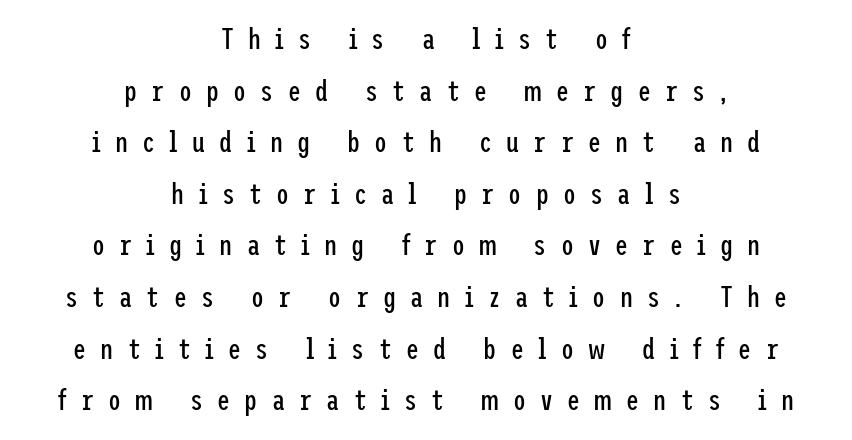
{"serif": "no", "italic": "no", "bold": "no", "weight": "regular", "width": "condensed", "stroke_contrast": "low", "x_height": "medium", "underline": "no", "align": "center", "line_spacing_ratio": 1.78, "letter_spacing": "wide", "letter_spacing_em": 0.49, "glyph_px": 29}
